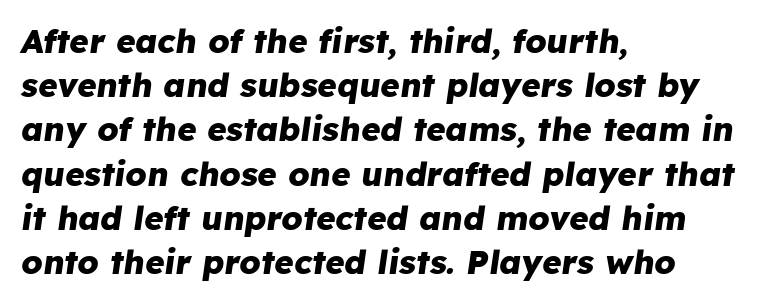
Q: Is the text bold? A: Yes.
Q: Is the text italic (slanted)? A: Yes, it leans right by about 8 degrees.
Q: Is the text underlined? A: No.
Q: How is the paragraph aligned? A: Left-aligned.
Q: Is the spacing between letters normal or unusually wide? A: Normal.
Q: Is the spacing between lines tight, normal or loose? A: Normal.
Q: Width (condensed, normal, or wide)? A: Normal.
Q: Stroke contrast? A: Low.
Q: x-height? A: Medium.
Q: Monospaced? A: No.
